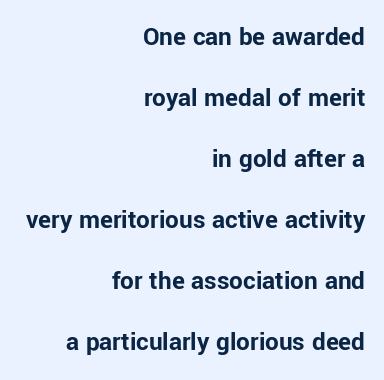
Q: Is the text bold? A: Yes.
Q: Is the text italic (slanted)? A: No, it is upright.
Q: Is the text underlined? A: No.
Q: How is the paragraph aligned? A: Right-aligned.
Q: Is the spacing between letters normal or unusually wide? A: Normal.
Q: Is the spacing between lines tight, normal or loose? A: Loose.
